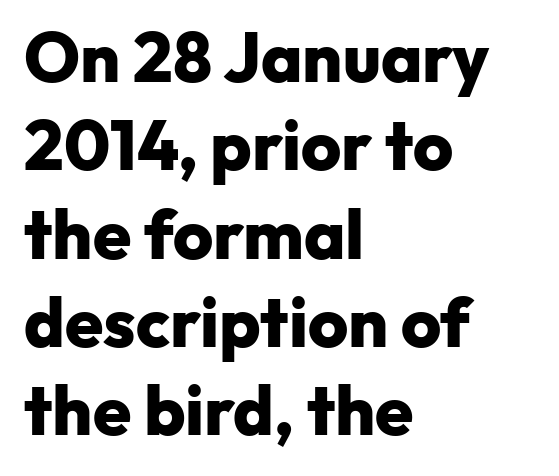
Does the lettering tilt? It doesn't — this is upright. The glyphs are unaccompanied by any horizontal stroke below them. Caption: multi-line text, flush left, ragged right. Every letter is thick-stroked: bold, no question. This is sans-serif lettering, the kind often seen on screens and signage.
